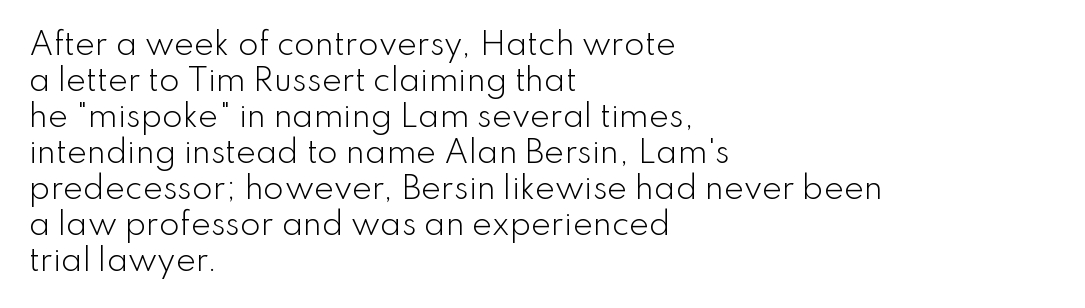
{"serif": "no", "italic": "no", "bold": "no", "weight": "light", "width": "normal", "stroke_contrast": "low", "x_height": "small", "monospaced": "no", "underline": "no", "align": "left", "line_spacing_ratio": 1.2, "letter_spacing": "normal", "letter_spacing_em": 0.0, "glyph_px": 30}
